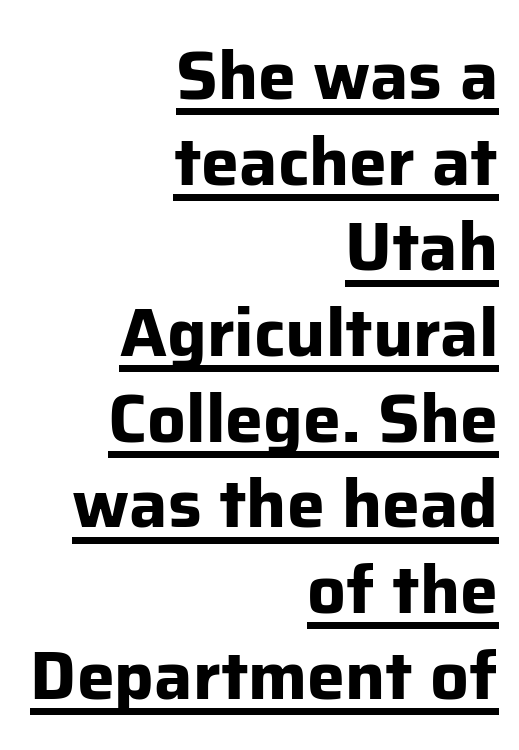
These lines are set flush right with a ragged left edge. A roman cut, with each character standing at attention. Quick note: underline on. Character widths vary here, with narrow letters taking less room than wide ones. Heavy-handed strokes throughout: this text is bold. Grotesque or geometric, the face here clearly has no serifs.
